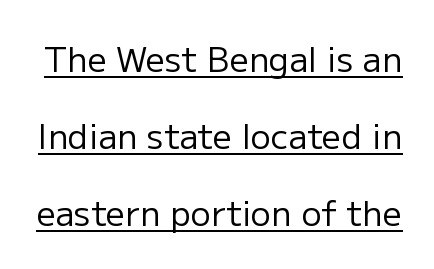
Q: Is the text bold? A: No.
Q: Is the text italic (slanted)? A: No, it is upright.
Q: Is the typeface a serif or a sans-serif typeface? A: Sans-serif.
Q: Is the text underlined? A: Yes.
Q: Is the spacing between letters normal or unusually wide? A: Normal.
Q: Is the spacing between lines tight, normal or loose? A: Loose.
Q: Width (condensed, normal, or wide)? A: Normal.
Q: Stroke contrast? A: Low.
Q: x-height? A: Medium.
Q: Monospaced? A: No.
